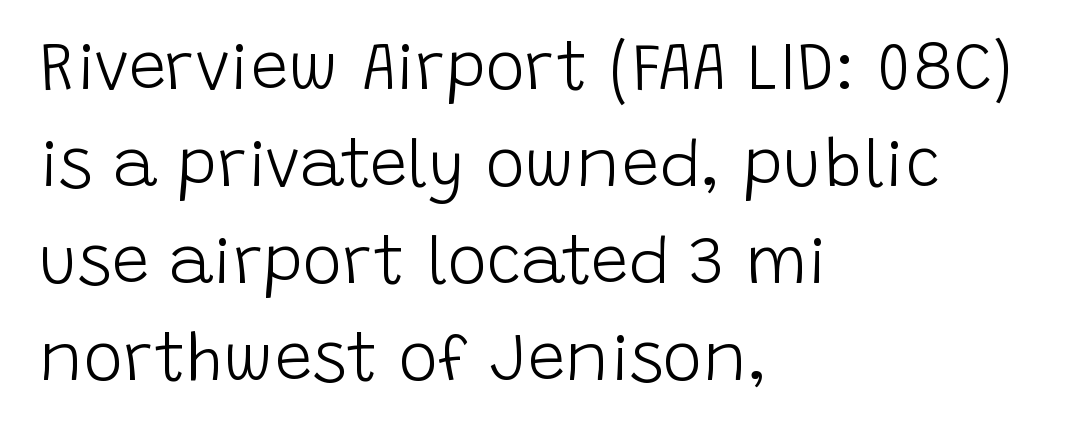
Each word holds together tightly as a unit, with standard inter-letter gaps. Line beginnings align vertically; line endings do not. The glyphs are unaccompanied by any horizontal stroke below them. Rows of type keep a routine distance in the vertical direction. The typesetting does not lean heavy: it is not bold. In terms of posture, this sample is upright.
